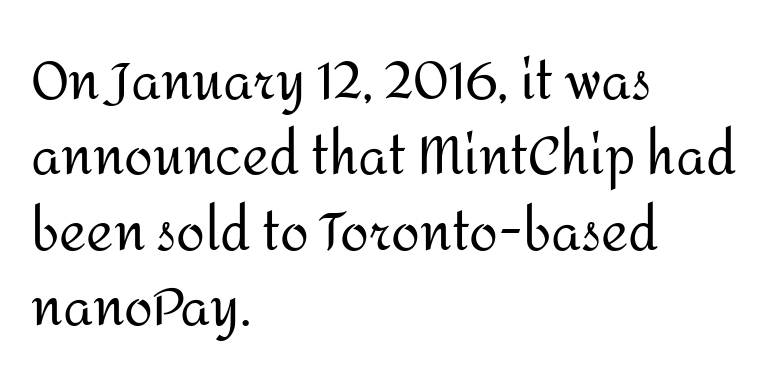
Q: Is the text bold? A: No.
Q: Is the text italic (slanted)? A: No, it is upright.
Q: Is the typeface a serif or a sans-serif typeface? A: Sans-serif.
Q: Is the text underlined? A: No.
Q: How is the paragraph aligned? A: Left-aligned.
Q: Is the spacing between letters normal or unusually wide? A: Normal.
Q: Is the spacing between lines tight, normal or loose? A: Normal.
Q: Width (condensed, normal, or wide)? A: Normal.
Q: Stroke contrast? A: Medium.
Q: x-height? A: Medium.
Q: Monospaced? A: No.
